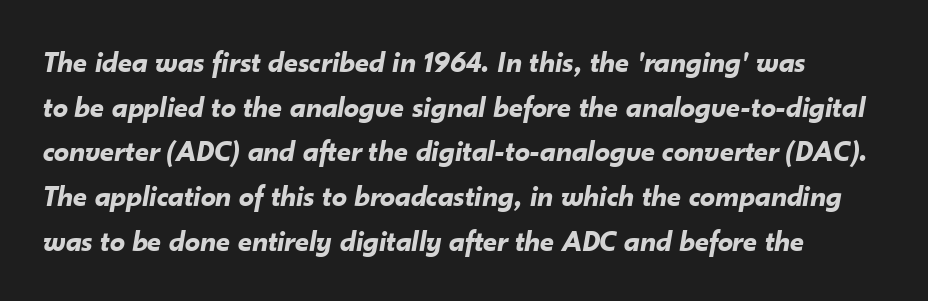
Q: Is the text bold? A: Yes.
Q: Is the text italic (slanted)? A: Yes, it leans right by about 10 degrees.
Q: Is the text underlined? A: No.
Q: Is the spacing between letters normal or unusually wide? A: Normal.
Q: Is the spacing between lines tight, normal or loose? A: Normal.
Q: Width (condensed, normal, or wide)? A: Normal.
Q: Stroke contrast? A: Low.
Q: x-height? A: Small.
Q: Monospaced? A: No.
